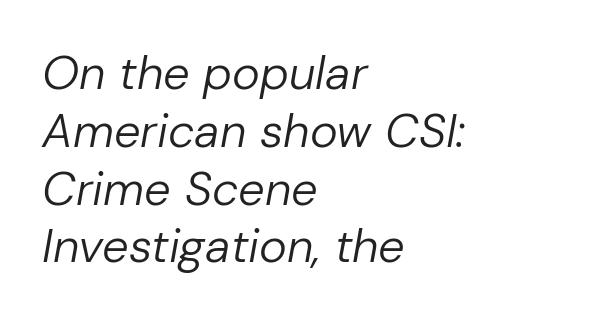
{"italic": "yes", "lean": "right", "slant_degrees": 10, "bold": "no", "weight": "regular", "width": "normal", "stroke_contrast": "low", "x_height": "medium", "monospaced": "no", "underline": "no", "align": "left", "line_spacing_ratio": 1.23, "letter_spacing": "normal", "letter_spacing_em": 0.0, "glyph_px": 47}
